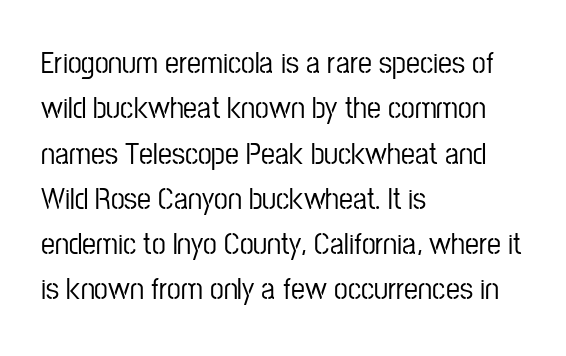
{"serif": "no", "italic": "no", "width": "condensed", "stroke_contrast": "low", "x_height": "medium", "monospaced": "no", "underline": "no", "align": "left", "line_spacing": "normal", "line_spacing_ratio": 1.46, "letter_spacing": "normal", "letter_spacing_em": 0.0, "glyph_px": 31}
